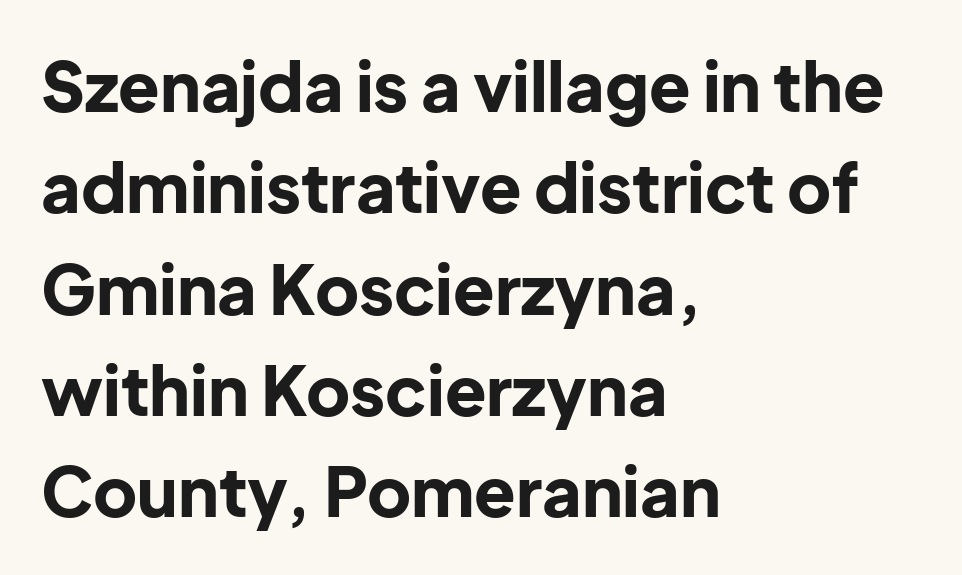
The image shows 68 px bold sans-serif type, upright; set left-aligned, normal line spacing (1.49x), normal letter spacing, not underlined; low stroke contrast and a medium x-height.
